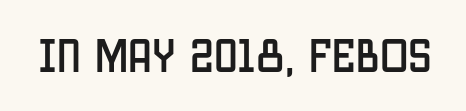
Q: Is the text italic (slanted)? A: No, it is upright.
Q: Is the typeface a serif or a sans-serif typeface? A: Sans-serif.
Q: Is the text underlined? A: No.
Q: Is the spacing between letters normal or unusually wide? A: Normal.
Q: Width (condensed, normal, or wide)? A: Condensed.
Q: Stroke contrast? A: Low.
Q: x-height? A: Large.
Q: Monospaced? A: No.
